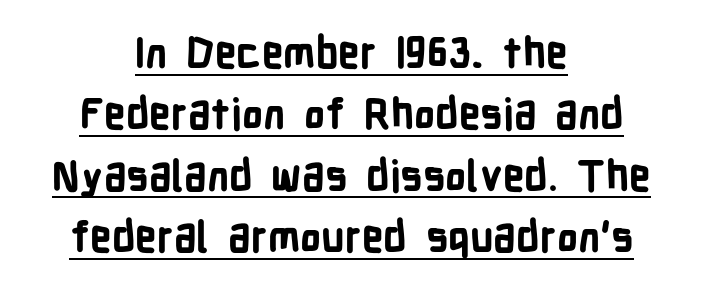
The image shows 42 px bold, condensed sans-serif type, upright; set centered, normal line spacing (1.46x), normal letter spacing, underlined; low stroke contrast and a medium x-height.
